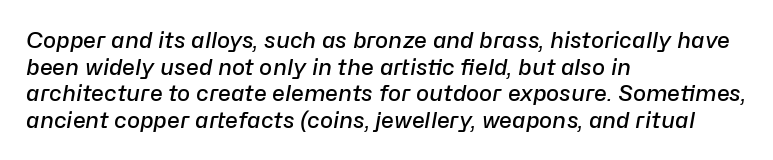
Default kerning and tracking; the words read as compact shapes. The letters are semibold — heavier than regular but short of a full bold. The lines in this sample share a left origin and differ only in where they stop. Just letters on the line, the space beneath them empty.
